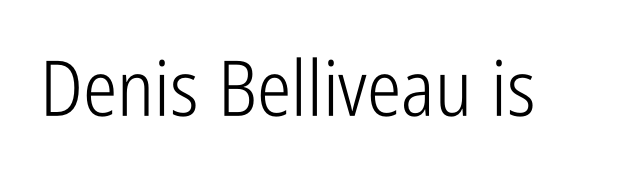
Decoration check: the copy has no underline. The lettering stays uniformly vertical, giving the passage a roman look. Spacing verdict: proportional, widths tailored to each character. The tracking reads as untouched default to a designer's eye.
